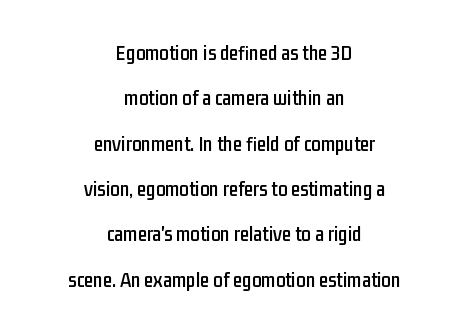
The image shows 21 px text type, upright; set centered, loose line spacing (2.16x), normal letter spacing, not underlined.
